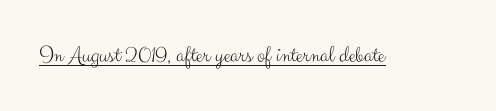
Q: Is the text bold? A: No.
Q: Is the text italic (slanted)? A: Yes.
Q: Is the text underlined? A: Yes.
Q: Is the spacing between letters normal or unusually wide? A: Normal.
